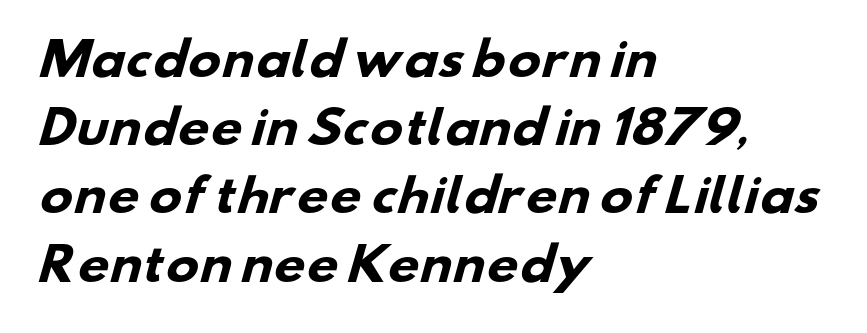
Character widths vary here, with narrow letters taking less room than wide ones. The zone under the glyphs is completely vacant. Emphasis by weight is at full strength: bold. Glyph-to-glyph distance matches everyday printed text. Are there feet on the stems? There aren't — it's a sans. The typesetter chose a ragged-right arrangement here.
